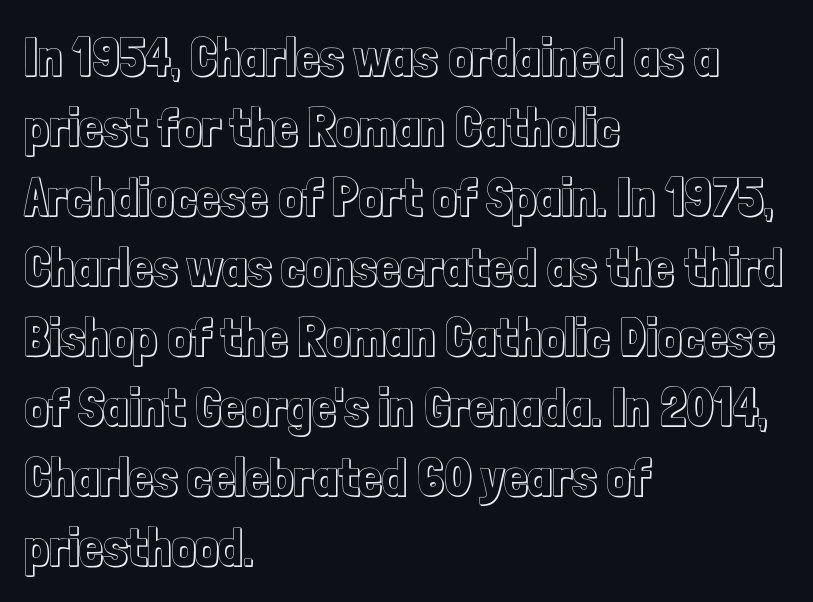
Nobody drew a line under any word here. The leading is moderate, giving the passage an even texture. Every row of glyphs begins at an identical x-position on the left. Does the lettering tilt? It doesn't — this is upright. Note the varied advance widths — an 'i' is clearly narrower than an 'm'.
